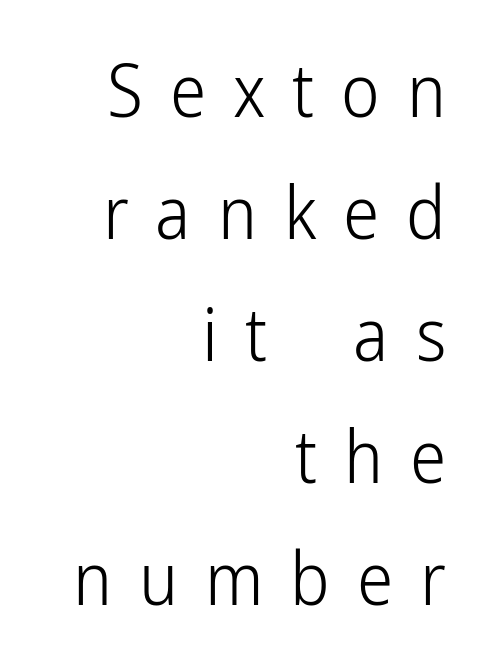
Q: Is the text bold? A: No.
Q: Is the text italic (slanted)? A: No, it is upright.
Q: Is the typeface a serif or a sans-serif typeface? A: Sans-serif.
Q: Is the text underlined? A: No.
Q: How is the paragraph aligned? A: Right-aligned.
Q: Is the spacing between letters normal or unusually wide? A: Unusually wide.
Q: Is the spacing between lines tight, normal or loose? A: Normal.
Q: Width (condensed, normal, or wide)? A: Condensed.
Q: Stroke contrast? A: Low.
Q: x-height? A: Medium.
Q: Monospaced? A: No.
